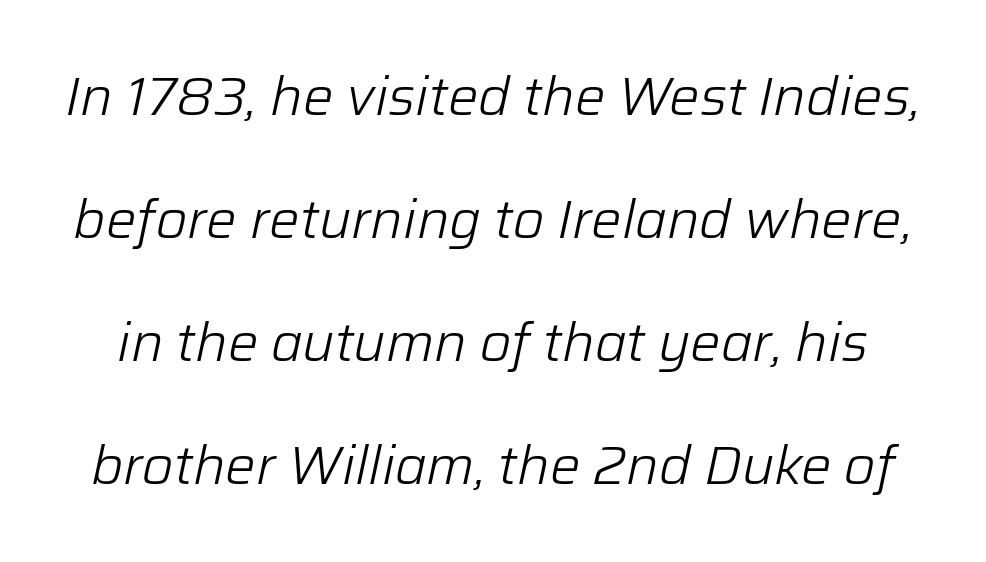
{"italic": "yes", "lean": "right", "slant_degrees": 12, "bold": "no", "weight": "light", "width": "normal", "stroke_contrast": "low", "x_height": "medium", "monospaced": "no", "underline": "no", "line_spacing": "loose", "line_spacing_ratio": 2.28, "letter_spacing": "normal", "letter_spacing_em": 0.0, "glyph_px": 54}
